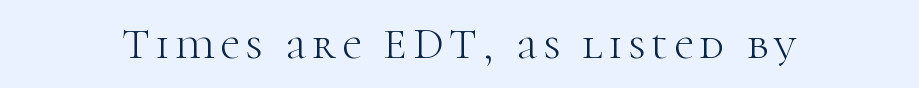
The image shows 44 px light serif type, upright; set not underlined; high stroke contrast and a medium x-height.
